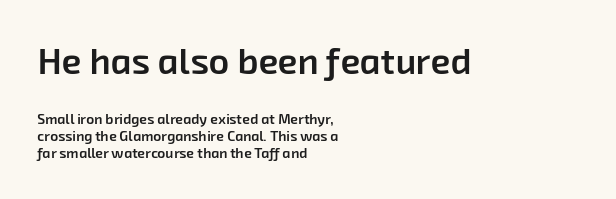
{"serif": "no", "bold": "semi", "weight": "semibold", "width": "normal", "stroke_contrast": "low", "x_height": "medium", "monospaced": "no", "underline": "no", "align": "left", "line_spacing_ratio": 1.21, "letter_spacing": "normal", "letter_spacing_em": 0.0, "larger_block": "first", "size_ratio": 2.57, "glyph_px": 36}
